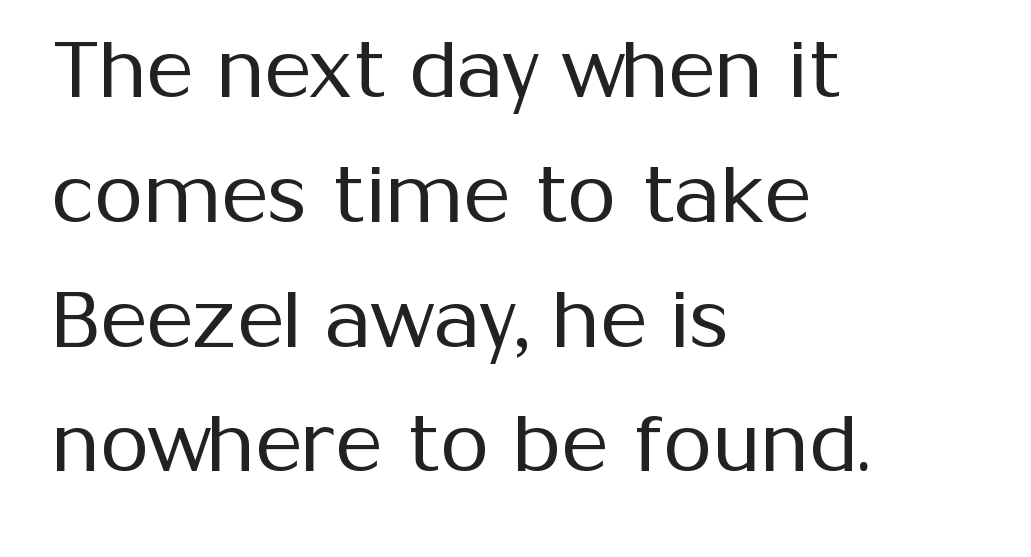
{"serif": "no", "italic": "no", "bold": "no", "weight": "regular", "width": "normal", "stroke_contrast": "medium", "x_height": "medium", "monospaced": "no", "underline": "no", "align": "left", "line_spacing": "normal", "line_spacing_ratio": 1.58, "letter_spacing": "normal", "letter_spacing_em": 0.0, "glyph_px": 79}
